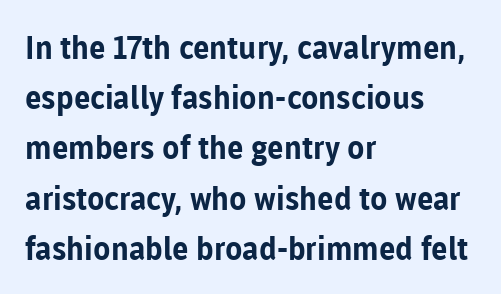
Q: Is the text bold? A: Yes.
Q: Is the text italic (slanted)? A: No, it is upright.
Q: Is the typeface a serif or a sans-serif typeface? A: Sans-serif.
Q: Is the text underlined? A: No.
Q: How is the paragraph aligned? A: Left-aligned.
Q: Is the spacing between letters normal or unusually wide? A: Normal.
Q: Is the spacing between lines tight, normal or loose? A: Normal.
Q: Width (condensed, normal, or wide)? A: Normal.
Q: Stroke contrast? A: Low.
Q: x-height? A: Medium.
Q: Monospaced? A: No.
